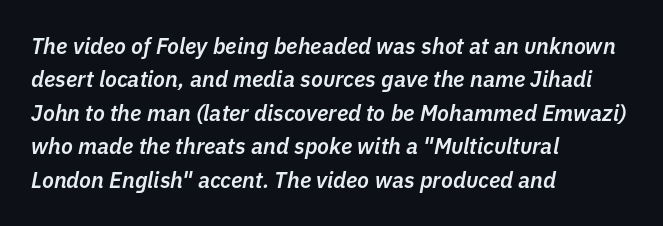
Honestly, there is no underline to notice here at all. Vertical spacing — default. The rendering keeps characters at their native spacing. Its strokes are somewhat broadened, the hallmark of semibold type. Yep, that's italic — everything's leaning. This sample is left-justified, so line endings fall wherever the words run out.
